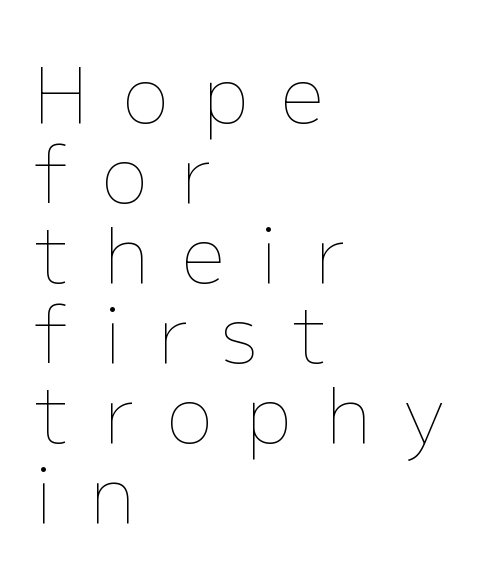
What's the leading like? Squeezed, with rows nearly overlapping. Honestly, there is no underline to notice here at all. Ordinary non-slanted type is in use. Ink coverage per letter is moderate at most. Here the designer chose a conventional face with non-uniform glyph widths. The paragraph shown leans on its left margin.
